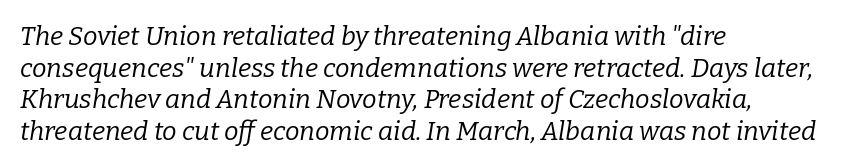
Q: Is the text bold? A: No.
Q: Is the text italic (slanted)? A: Yes, it leans right by about 9 degrees.
Q: Is the text underlined? A: No.
Q: How is the paragraph aligned? A: Left-aligned.
Q: Is the spacing between letters normal or unusually wide? A: Normal.
